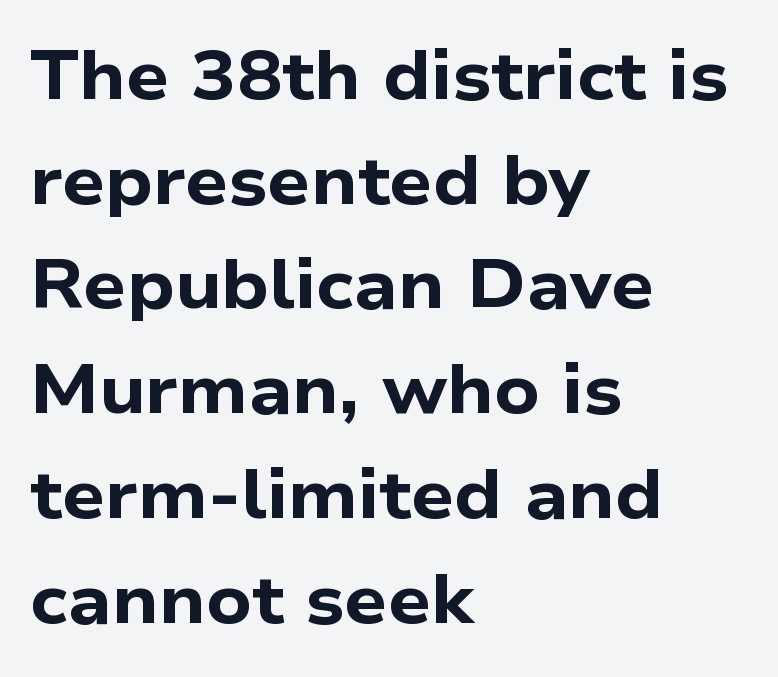
The image shows 68 px bold, wide sans-serif type; set left-aligned, normal line spacing (1.54x), normal letter spacing, not underlined; low stroke contrast and a medium x-height.
